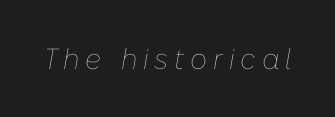
Rule under the text: the space is simply empty. A typesetter would call this proportional, since set widths differ per character. No heavy texture on the line: the type isn't bold. Letter spacing: wide. A typesetter would mark this as italic.
